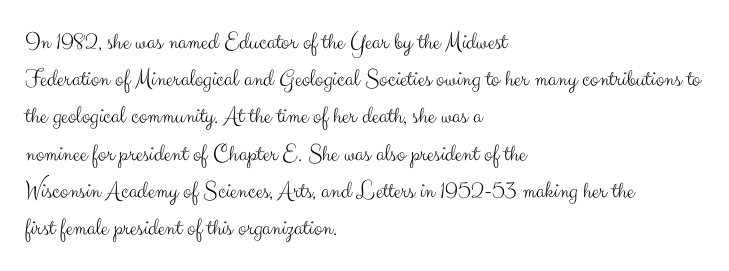
Q: Is the text bold? A: No.
Q: Is the text italic (slanted)? A: Yes.
Q: Is the text underlined? A: No.
Q: How is the paragraph aligned? A: Left-aligned.
Q: Is the spacing between letters normal or unusually wide? A: Normal.
Q: Is the spacing between lines tight, normal or loose? A: Normal.
